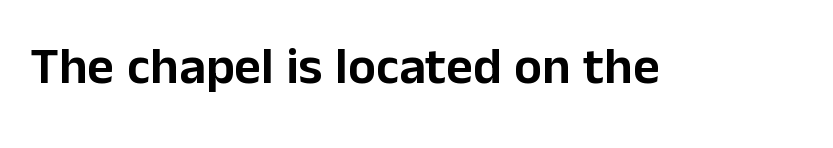
The image shows 52 px sans-serif type, upright; set normal letter spacing, not underlined; low stroke contrast and a medium x-height.
